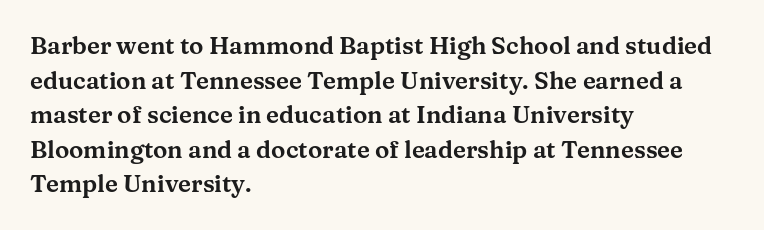
The image shows 24 px text type, upright; set left-aligned, normal line spacing (1.44x), normal letter spacing, not underlined.
